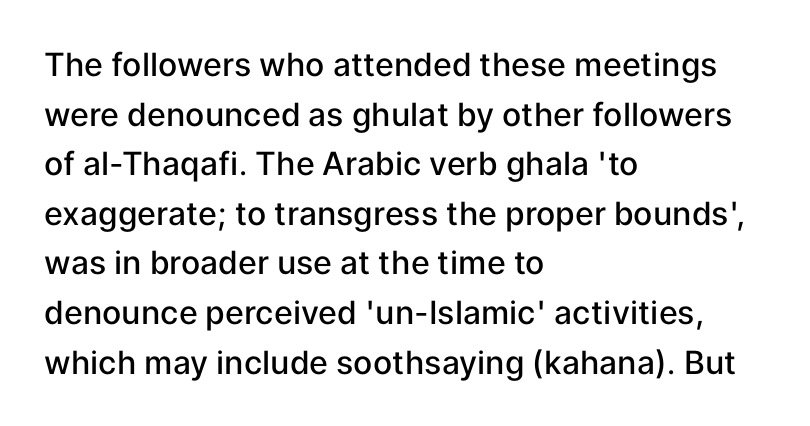
The typography opts for an upright posture over an oblique one. What weight is shown? A semibold, between regular and bold. The face used here is a sans, in the tradition of grotesques and geometrics. Interline gaps are of average width in this sample. Spacing verdict: proportional, widths tailored to each character.
